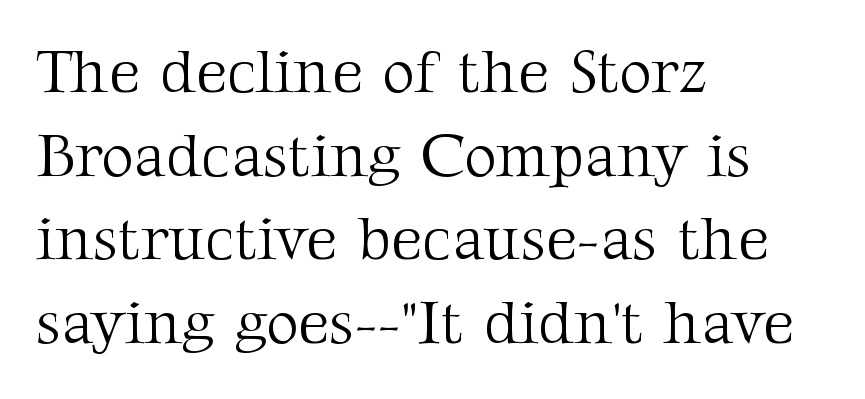
The image shows 62 px light serif type, upright; set left-aligned, normal line spacing (1.35x), normal letter spacing, not underlined; medium stroke contrast and a medium x-height.
